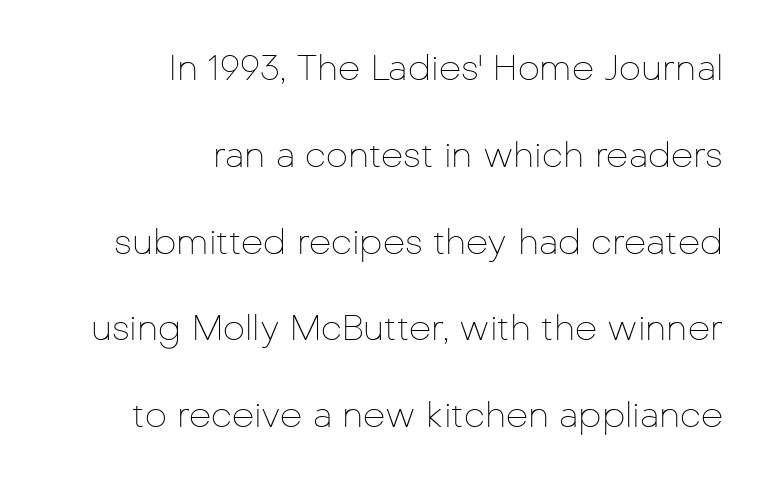
If you measured baseline to baseline, you'd find a long distance. Check where the strokes stop: nothing finishes them off — pure sans. Caption: standard tracking, unaltered. You could not count columns in this text — the font is proportionally spaced. Every stem runs plumb, perpendicular to the baseline.
